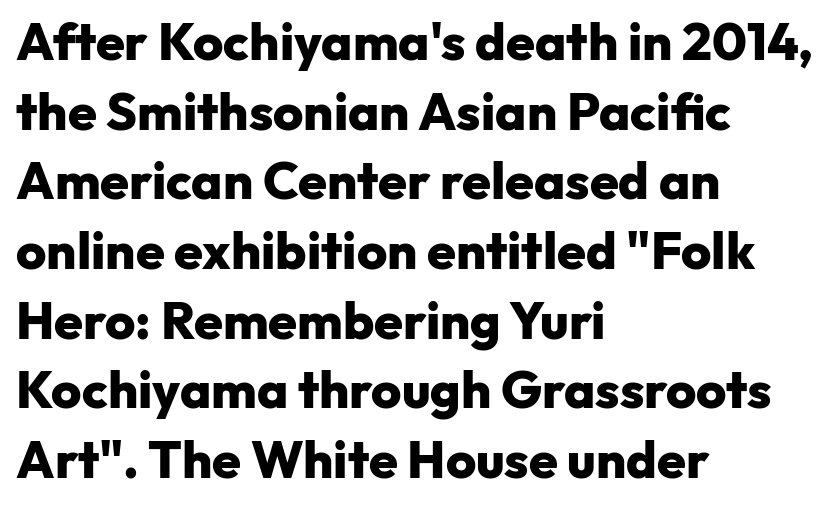
Q: Is the text bold? A: Yes.
Q: Is the text italic (slanted)? A: No, it is upright.
Q: Is the typeface a serif or a sans-serif typeface? A: Sans-serif.
Q: Is the text underlined? A: No.
Q: How is the paragraph aligned? A: Left-aligned.
Q: Is the spacing between letters normal or unusually wide? A: Normal.
Q: Is the spacing between lines tight, normal or loose? A: Normal.
Q: Width (condensed, normal, or wide)? A: Normal.
Q: Stroke contrast? A: Low.
Q: x-height? A: Medium.
Q: Monospaced? A: No.
